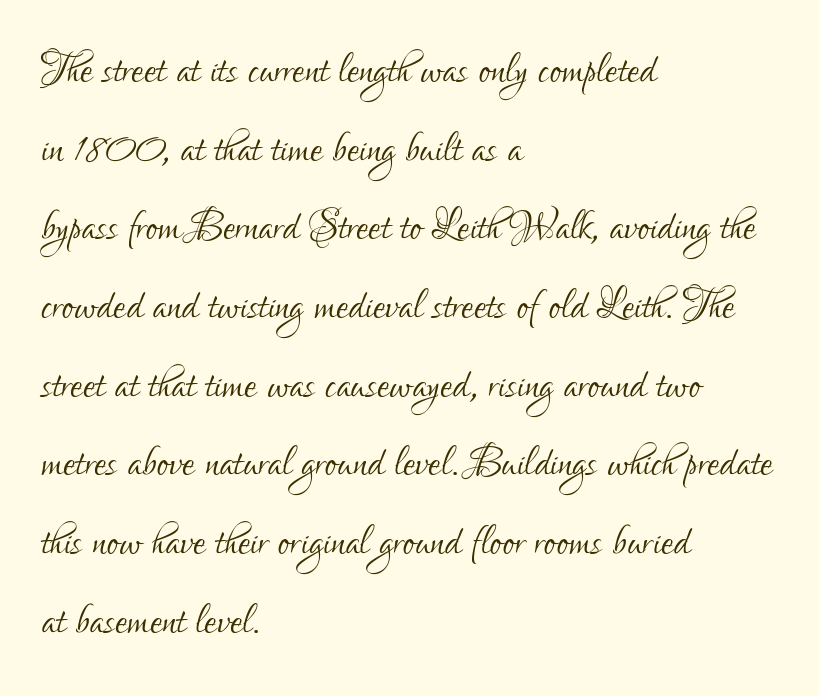
The image shows 55 px light, condensed sans-serif type; set left-aligned, normal line spacing (1.43x), normal letter spacing, not underlined; low stroke contrast and a small x-height.
